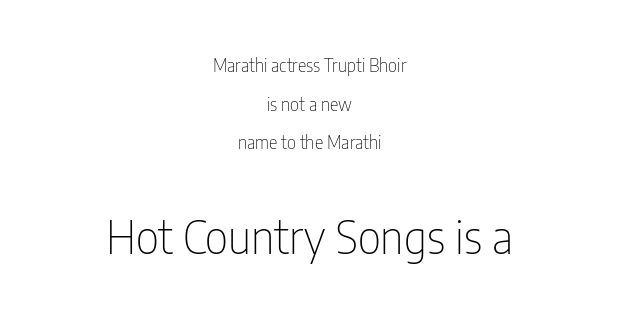
{"serif": "no", "italic": "no", "bold": "no", "weight": "thin", "width": "condensed", "stroke_contrast": "low", "x_height": "medium", "monospaced": "no", "underline": "no", "align": "center", "line_spacing": "loose", "line_spacing_ratio": 2.15, "letter_spacing": "normal", "letter_spacing_em": 0.0, "larger_block": "second", "size_ratio": 2.56, "glyph_px": 46}
